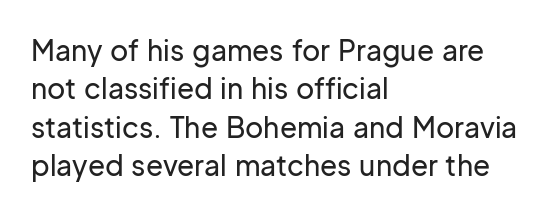
{"serif": "no", "italic": "no", "width": "normal", "stroke_contrast": "low", "x_height": "medium", "monospaced": "no", "underline": "no", "align": "left", "line_spacing": "normal", "line_spacing_ratio": 1.37, "letter_spacing": "normal", "letter_spacing_em": 0.0, "glyph_px": 28}
